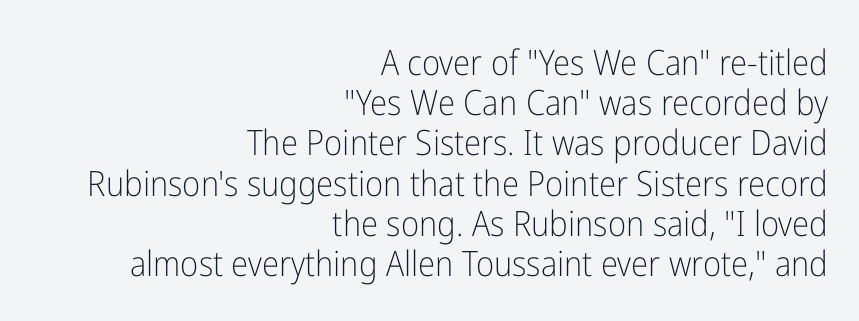
Q: Is the text bold? A: No.
Q: Is the text italic (slanted)? A: No, it is upright.
Q: Is the typeface a serif or a sans-serif typeface? A: Sans-serif.
Q: Is the text underlined? A: No.
Q: How is the paragraph aligned? A: Right-aligned.
Q: Is the spacing between letters normal or unusually wide? A: Normal.
Q: Is the spacing between lines tight, normal or loose? A: Tight.
Q: Width (condensed, normal, or wide)? A: Condensed.
Q: Stroke contrast? A: Low.
Q: x-height? A: Medium.
Q: Monospaced? A: No.
